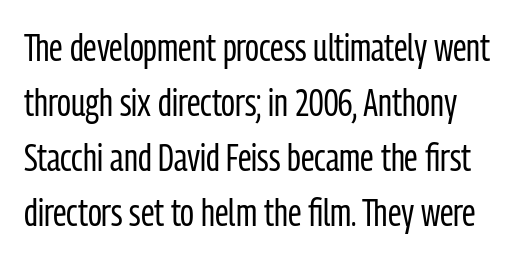
The image shows 38 px regular-weight, condensed sans-serif type, upright; set normal line spacing (1.45x), normal letter spacing, not underlined; low stroke contrast and a medium x-height.
